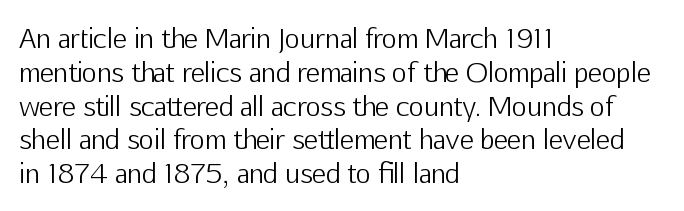
The image shows 26 px text type, upright; set left-aligned, normal line spacing (1.3x), normal letter spacing, not underlined.
